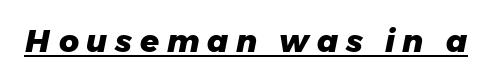
Q: Is the text bold? A: Yes.
Q: Is the text italic (slanted)? A: Yes, it leans right by about 11 degrees.
Q: Is the text underlined? A: Yes.
Q: Is the spacing between letters normal or unusually wide? A: Unusually wide.
Q: Width (condensed, normal, or wide)? A: Normal.
Q: Stroke contrast? A: Low.
Q: x-height? A: Medium.
Q: Monospaced? A: No.
